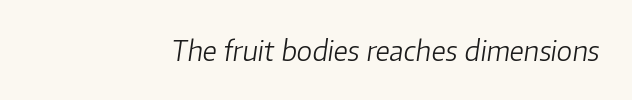
The image shows 28 px light type, italic (leaning right); set normal letter spacing, not underlined; low stroke contrast and a medium x-height.
